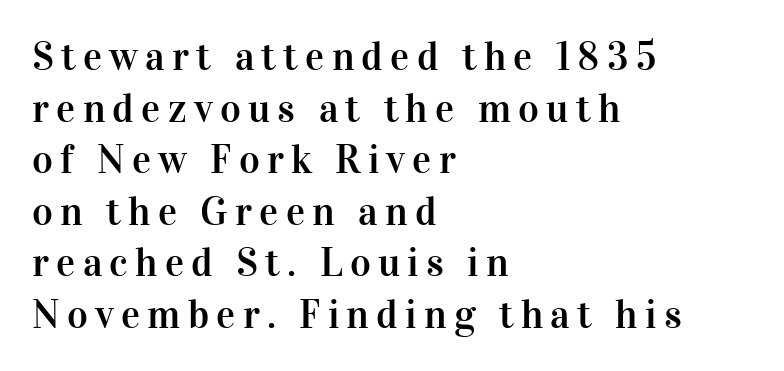
Stroke terminals: seriffed. Character widths vary here, with narrow letters taking less room than wide ones. Interline gaps are of average width in this sample. Descenders are the only things crossing below the line. The ragged edge is on the right, which tells us the setting is flush left.
